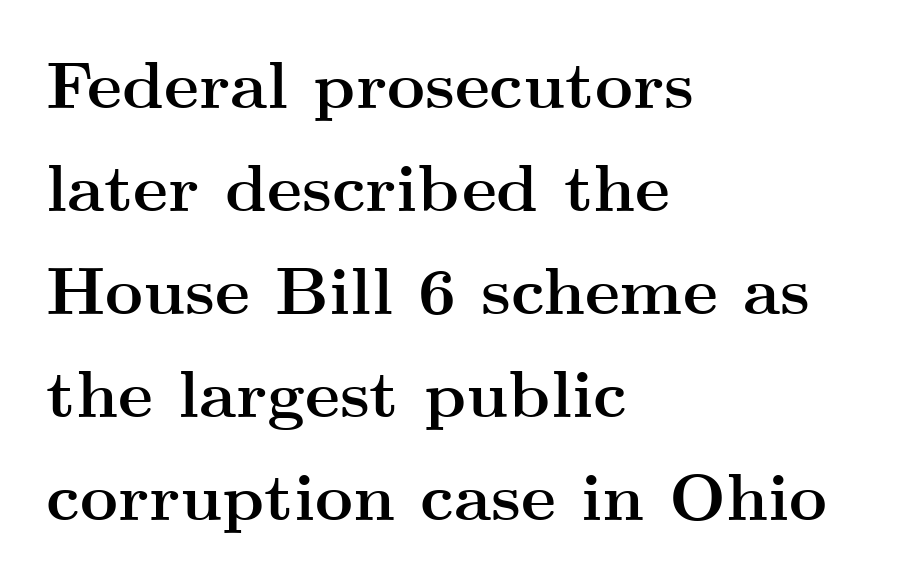
{"serif": "yes", "italic": "no", "bold": "yes", "weight": "semibold", "width": "wide", "stroke_contrast": "medium", "x_height": "small", "monospaced": "no", "underline": "no", "align": "left", "line_spacing": "normal", "line_spacing_ratio": 1.56, "letter_spacing": "normal", "letter_spacing_em": 0.0, "glyph_px": 66}
